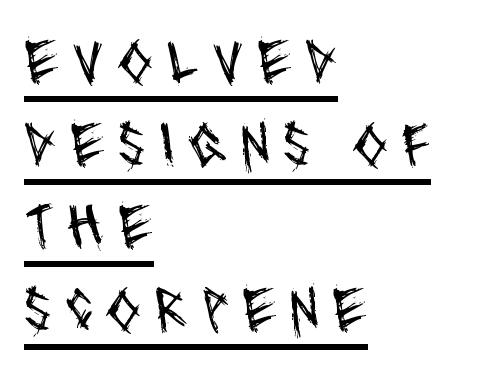
The rendering uses natural spacing where letterforms have individual widths. Quick note: underline on. All the whitespace from short lines collects on the right. Each word looks stretched out because of the extra space between its letters. The cut favours lightness, reaching ordinary text weight at its darkest. The lines sit at an ordinary, default distance from one another.
